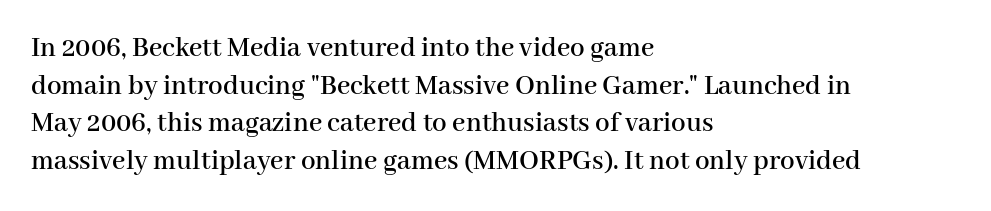
The image shows 29 px serif type, upright; set left-aligned, normal line spacing (1.3x), normal letter spacing, not underlined; high stroke contrast and a medium x-height.
